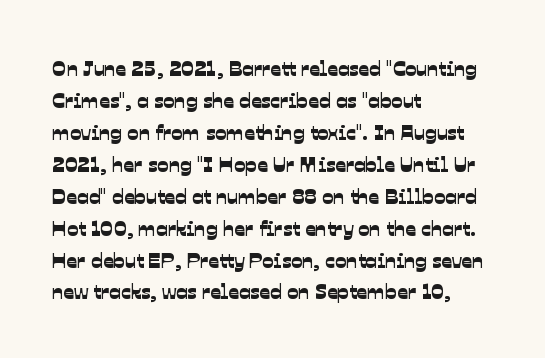
{"underline": "no", "align": "left", "line_spacing": "normal", "line_spacing_ratio": 1.52, "letter_spacing": "normal", "letter_spacing_em": 0.0, "glyph_px": 21}
